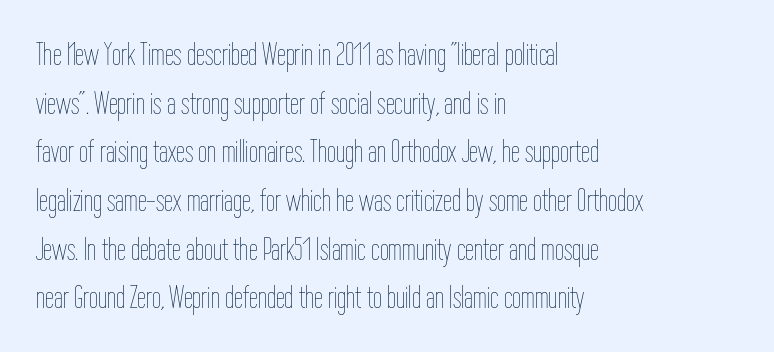
{"italic": "no", "bold": "no", "weight": "thin", "width": "condensed", "stroke_contrast": "low", "x_height": "medium", "monospaced": "no", "underline": "no", "align": "left", "line_spacing": "normal", "line_spacing_ratio": 1.52, "letter_spacing": "normal", "letter_spacing_em": 0.0, "glyph_px": 32}
